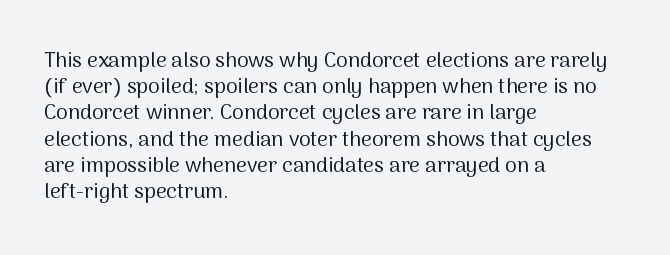
The image shows 21 px text type, upright; set left-aligned, normal line spacing (1.25x), normal letter spacing, not underlined.
